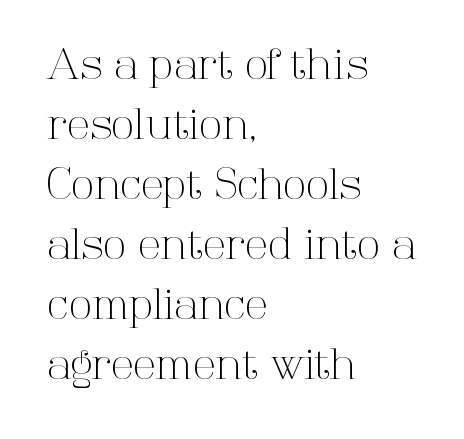
Vertically, the passage feels balanced, rows spaced as you'd expect. This sample uses a serif face. This sample uses an upright cut, with every glyph sitting square on the baseline. The strip under each line holds only bare page. You could call the tracking neutral — neither tight nor loose.
